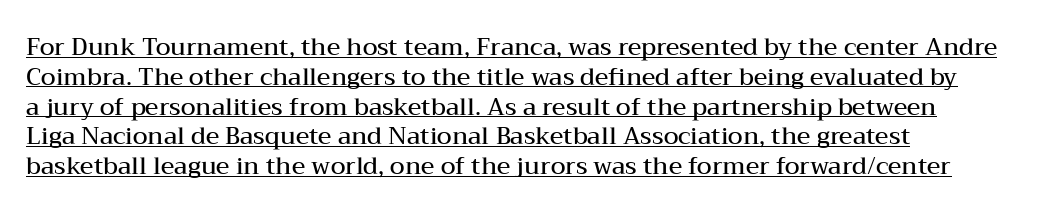
The image shows 24 px text type, upright; set left-aligned, line spacing 1.24x, normal letter spacing, underlined.
